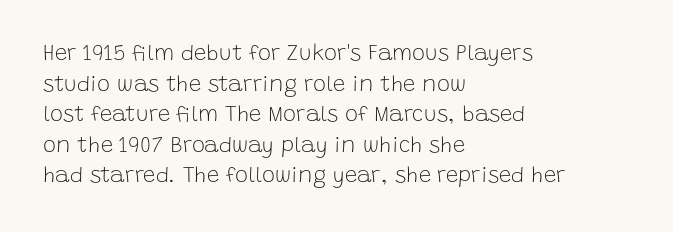
{"italic": "no", "bold": "no", "underline": "no", "align": "left", "line_spacing": "normal", "line_spacing_ratio": 1.39, "letter_spacing": "normal", "letter_spacing_em": 0.0, "glyph_px": 22}
